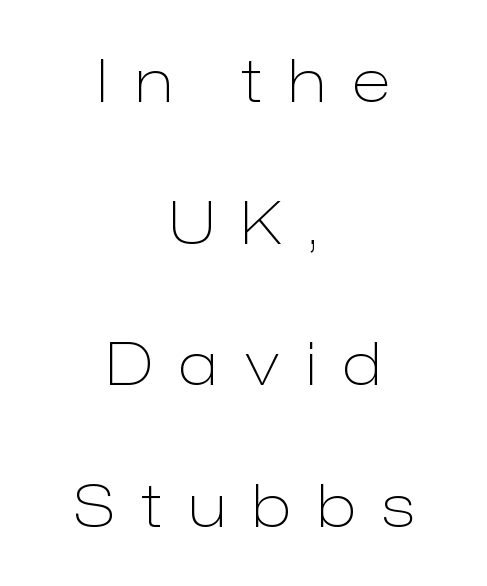
A typesetter would call this proportional, since set widths differ per character. The designer dialed line spacing up above the default. The type sits square on the baseline with zero lean. Both edges are ragged and mirror each other, which tells us the setting is centered. Does the type have serifs? No, each stem ends abruptly.
